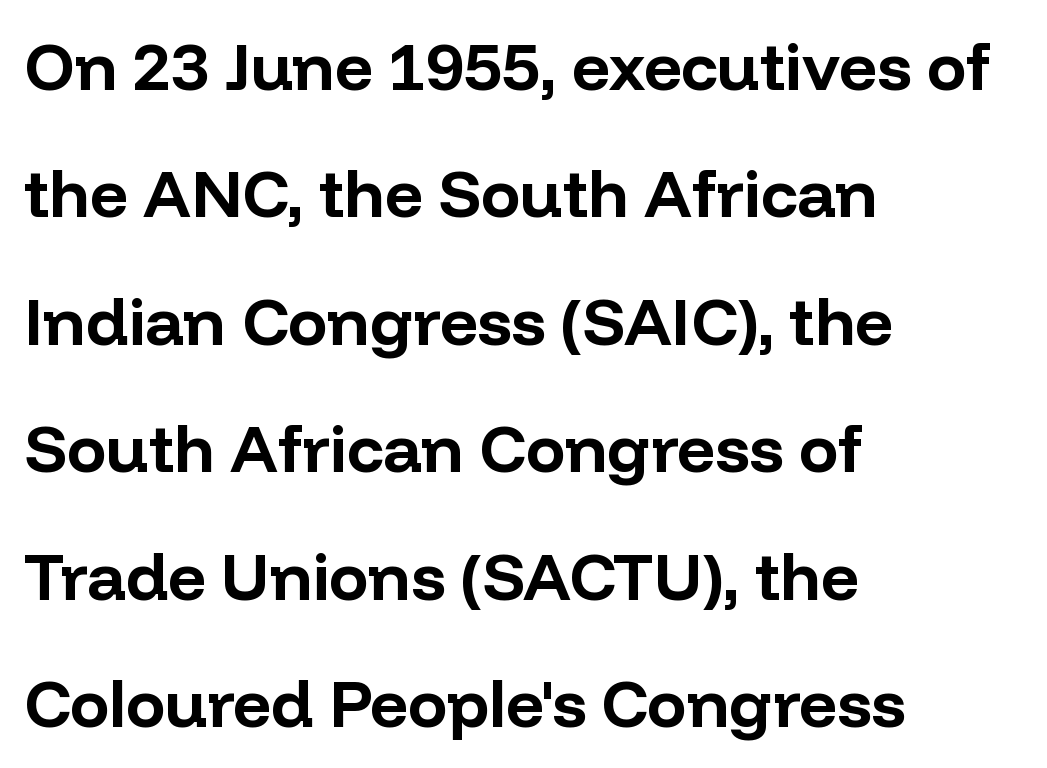
Proportional: the letters do not fall into vertical columns. Designer's note — italics off, roman on. The space between consecutive lines is lavish. The tracking reads as untouched default to a designer's eye. Set as a true bold cut, around the 700 mark. Check where the strokes stop: nothing finishes them off — pure sans.
